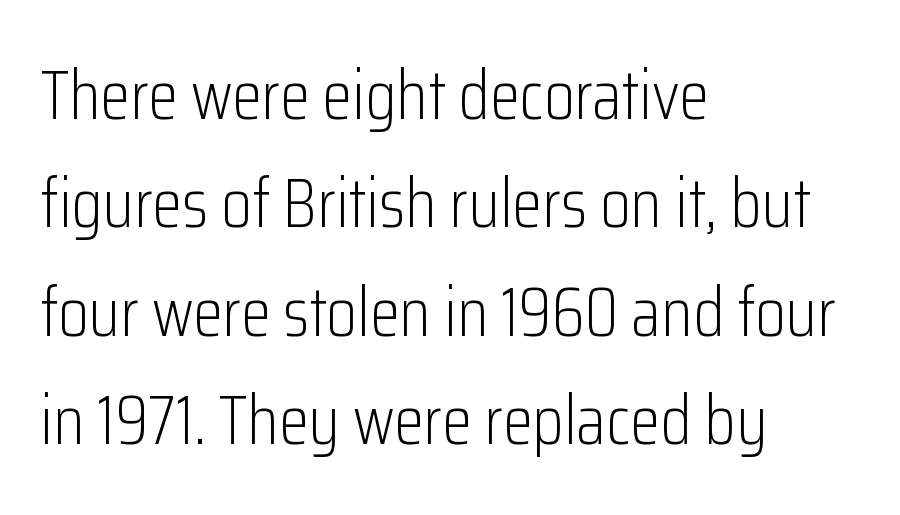
Q: Is the text bold? A: No.
Q: Is the text italic (slanted)? A: No, it is upright.
Q: Is the typeface a serif or a sans-serif typeface? A: Sans-serif.
Q: Is the text underlined? A: No.
Q: How is the paragraph aligned? A: Left-aligned.
Q: Is the spacing between letters normal or unusually wide? A: Normal.
Q: Is the spacing between lines tight, normal or loose? A: Normal.
Q: Width (condensed, normal, or wide)? A: Condensed.
Q: Stroke contrast? A: Low.
Q: x-height? A: Medium.
Q: Monospaced? A: No.
